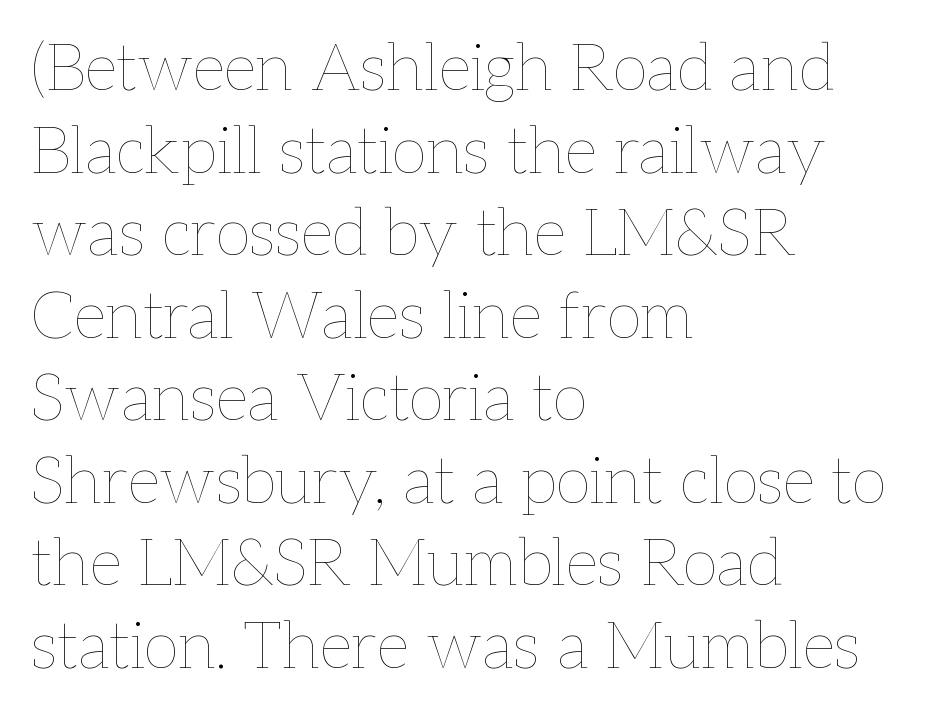
{"italic": "no", "bold": "no", "weight": "thin", "width": "normal", "stroke_contrast": "low", "x_height": "medium", "monospaced": "no", "underline": "no", "align": "left", "line_spacing": "normal", "line_spacing_ratio": 1.27, "letter_spacing": "normal", "letter_spacing_em": 0.0, "glyph_px": 65}
